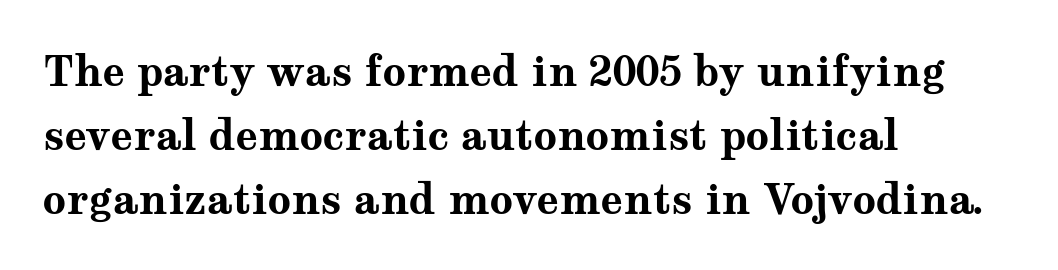
Q: Is the text bold? A: Yes.
Q: Is the text italic (slanted)? A: No, it is upright.
Q: Is the typeface a serif or a sans-serif typeface? A: Serif.
Q: Is the text underlined? A: No.
Q: How is the paragraph aligned? A: Left-aligned.
Q: Is the spacing between letters normal or unusually wide? A: Normal.
Q: Is the spacing between lines tight, normal or loose? A: Normal.
Q: Width (condensed, normal, or wide)? A: Wide.
Q: Stroke contrast? A: Medium.
Q: x-height? A: Medium.
Q: Monospaced? A: No.
